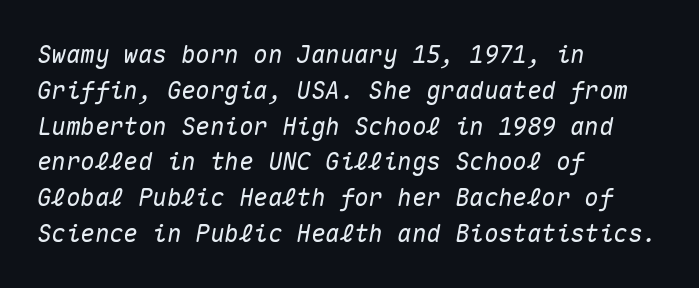
Q: Is the text italic (slanted)? A: Yes, it leans right by about 10 degrees.
Q: Is the text underlined? A: No.
Q: How is the paragraph aligned? A: Left-aligned.
Q: Is the spacing between letters normal or unusually wide? A: Normal.
Q: Is the spacing between lines tight, normal or loose? A: Normal.
